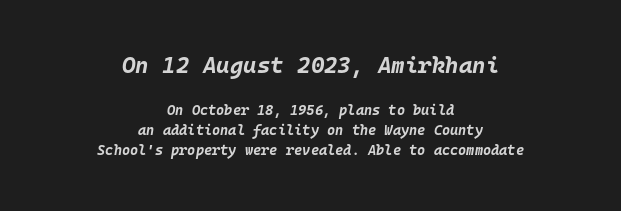
The image shows 23 px bold type, italic (leaning right); set centered, normal line spacing (1.43x), normal letter spacing, not underlined; the first (top) block is 1.64x larger.
